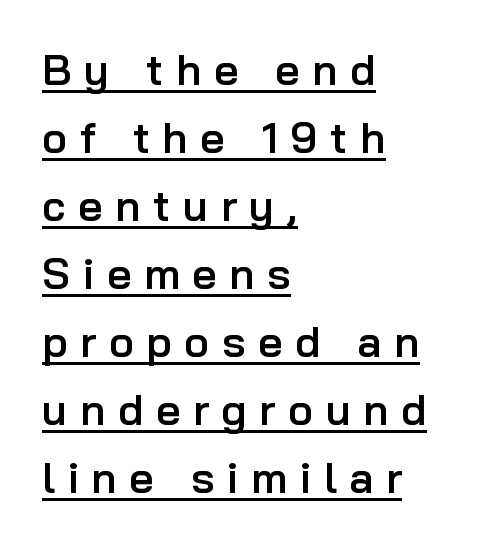
{"serif": "no", "italic": "no", "bold": "semi", "weight": "semibold", "width": "normal", "stroke_contrast": "low", "x_height": "medium", "monospaced": "no", "underline": "yes", "align": "left", "line_spacing": "normal", "line_spacing_ratio": 1.58, "letter_spacing": "wide", "letter_spacing_em": 0.29, "glyph_px": 43}
